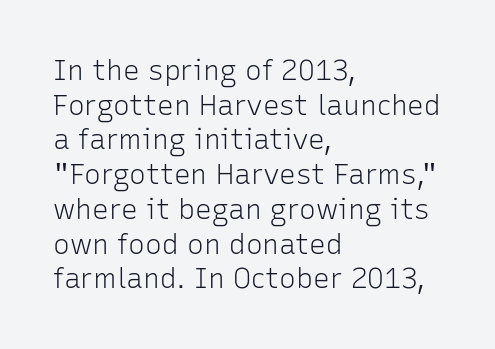
Q: Is the text bold? A: No.
Q: Is the text italic (slanted)? A: No, it is upright.
Q: Is the typeface a serif or a sans-serif typeface? A: Sans-serif.
Q: Is the text underlined? A: No.
Q: How is the paragraph aligned? A: Left-aligned.
Q: Is the spacing between letters normal or unusually wide? A: Normal.
Q: Width (condensed, normal, or wide)? A: Normal.
Q: Stroke contrast? A: Low.
Q: x-height? A: Medium.
Q: Monospaced? A: No.
